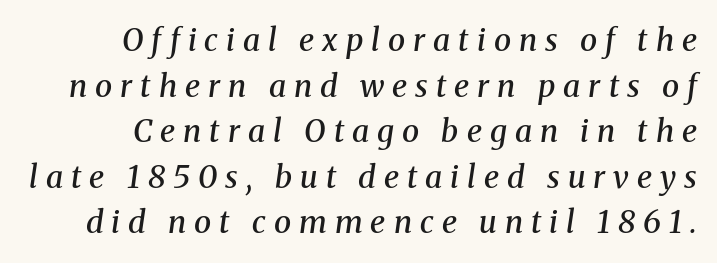
{"serif": "yes", "italic": "yes", "lean": "right", "slant_degrees": 8, "bold": "semi", "weight": "semibold", "width": "normal", "stroke_contrast": "medium", "x_height": "medium", "monospaced": "no", "underline": "no", "align": "right", "line_spacing": "normal", "line_spacing_ratio": 1.47, "letter_spacing": "wide", "letter_spacing_em": 0.26, "glyph_px": 31}
